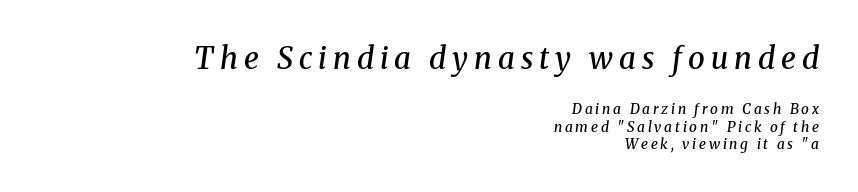
{"serif": "yes", "italic": "yes", "lean": "right", "slant_degrees": 8, "bold": "semi", "weight": "semibold", "width": "normal", "stroke_contrast": "medium", "x_height": "medium", "monospaced": "no", "underline": "no", "align": "right", "line_spacing_ratio": 1.24, "letter_spacing": "wide", "letter_spacing_em": 0.2, "larger_block": "first", "size_ratio": 2.14, "glyph_px": 30}
